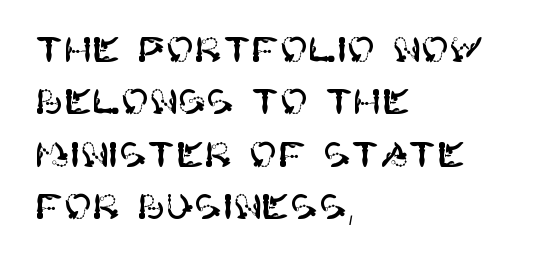
The image shows 34 px sans-serif type, upright; set left-aligned, normal line spacing (1.54x), normal letter spacing, not underlined; high stroke contrast and a large x-height.
